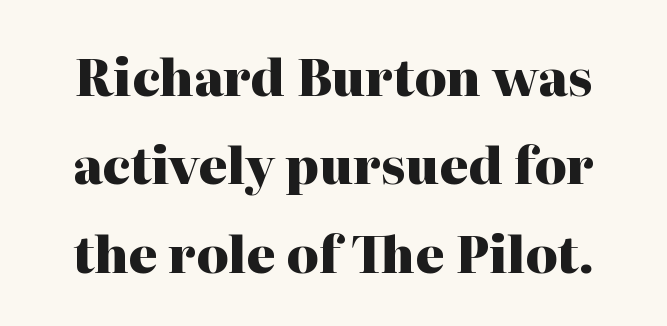
Q: Is the text bold? A: Yes.
Q: Is the text italic (slanted)? A: No, it is upright.
Q: Is the typeface a serif or a sans-serif typeface? A: Serif.
Q: Is the text underlined? A: No.
Q: Is the spacing between letters normal or unusually wide? A: Normal.
Q: Width (condensed, normal, or wide)? A: Normal.
Q: Stroke contrast? A: High.
Q: x-height? A: Medium.
Q: Monospaced? A: No.
